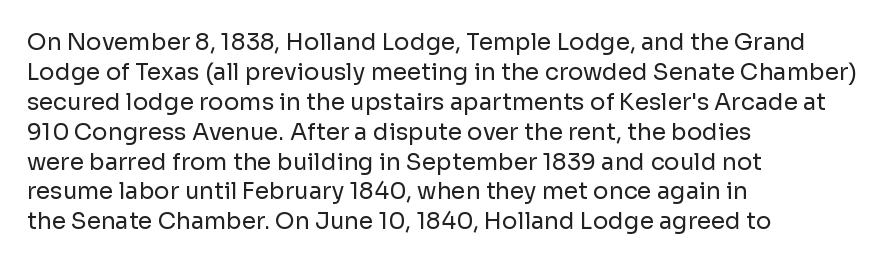
Q: Is the text bold? A: No.
Q: Is the text italic (slanted)? A: No, it is upright.
Q: Is the text underlined? A: No.
Q: How is the paragraph aligned? A: Left-aligned.
Q: Is the spacing between letters normal or unusually wide? A: Normal.
Q: Is the spacing between lines tight, normal or loose? A: Normal.
